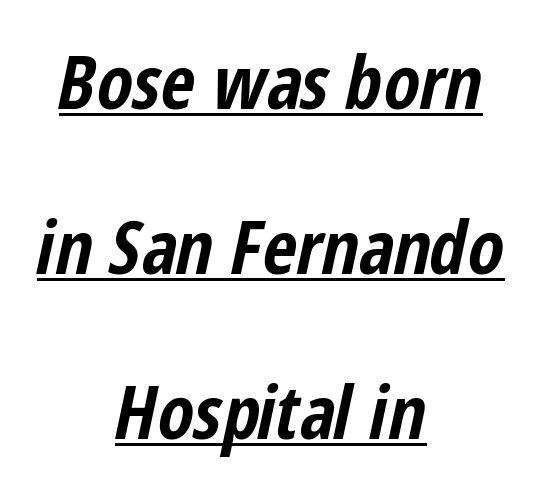
The image shows 74 px bold, condensed type, italic (leaning right); set centered, loose line spacing (2.23x), normal letter spacing, underlined; low stroke contrast and a medium x-height.
